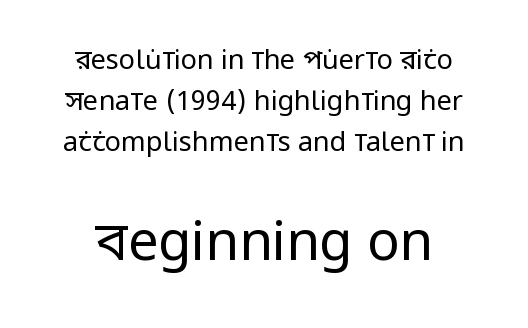
The image shows 54 px regular-weight, condensed sans-serif type, upright; set normal line spacing (1.52x), normal letter spacing, not underlined; the second (bottom) block is 2.0x larger; low stroke contrast and a large x-height.
